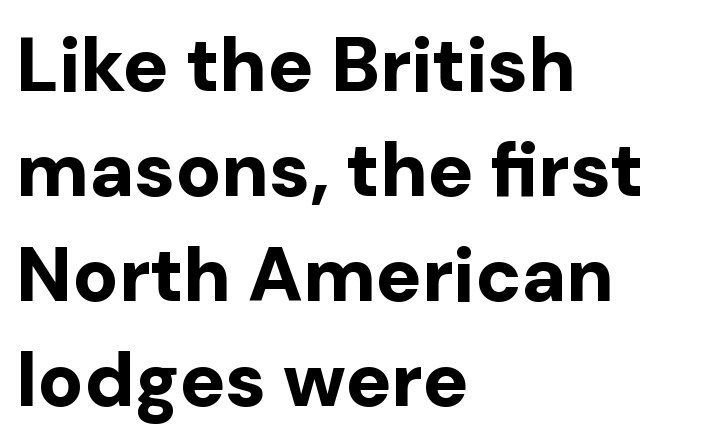
The image shows 76 px bold sans-serif type, upright; set left-aligned, normal line spacing (1.38x), normal letter spacing, not underlined; low stroke contrast and a medium x-height.
